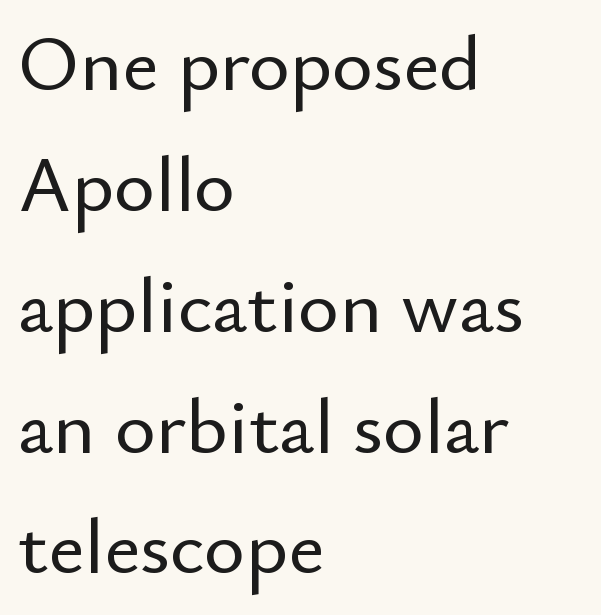
Q: Is the text italic (slanted)? A: No, it is upright.
Q: Is the typeface a serif or a sans-serif typeface? A: Sans-serif.
Q: Is the text underlined? A: No.
Q: How is the paragraph aligned? A: Left-aligned.
Q: Is the spacing between letters normal or unusually wide? A: Normal.
Q: Is the spacing between lines tight, normal or loose? A: Normal.
Q: Width (condensed, normal, or wide)? A: Normal.
Q: Stroke contrast? A: Low.
Q: x-height? A: Small.
Q: Monospaced? A: No.
